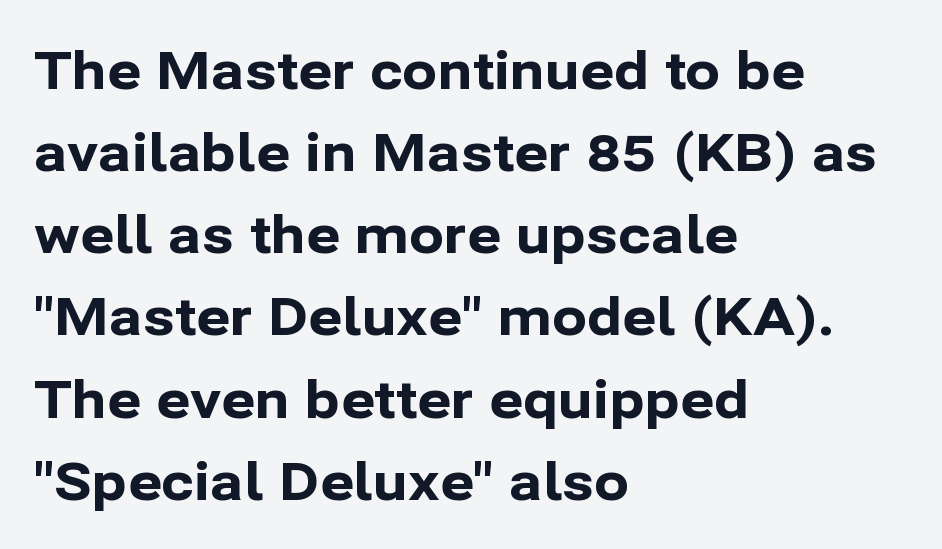
Q: Is the text bold? A: Yes.
Q: Is the text italic (slanted)? A: No, it is upright.
Q: Is the typeface a serif or a sans-serif typeface? A: Sans-serif.
Q: Is the text underlined? A: No.
Q: How is the paragraph aligned? A: Left-aligned.
Q: Is the spacing between letters normal or unusually wide? A: Normal.
Q: Is the spacing between lines tight, normal or loose? A: Normal.
Q: Width (condensed, normal, or wide)? A: Normal.
Q: Stroke contrast? A: Low.
Q: x-height? A: Medium.
Q: Monospaced? A: No.
